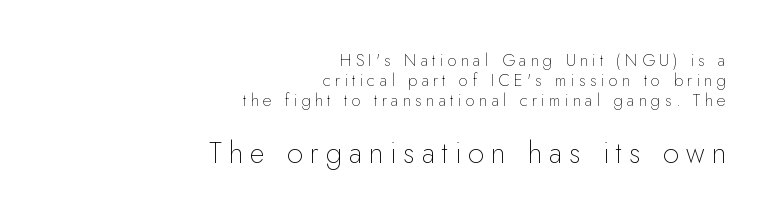
Q: Is the text bold? A: No.
Q: Is the text italic (slanted)? A: No, it is upright.
Q: Is the typeface a serif or a sans-serif typeface? A: Sans-serif.
Q: Is the text underlined? A: No.
Q: How is the paragraph aligned? A: Right-aligned.
Q: Is the spacing between letters normal or unusually wide? A: Unusually wide.
Q: Which block of text is set in a larger size, the first (top) or the second (bottom)? A: The second (bottom) one.
Q: Width (condensed, normal, or wide)? A: Normal.
Q: Stroke contrast? A: Low.
Q: x-height? A: Small.
Q: Monospaced? A: No.
